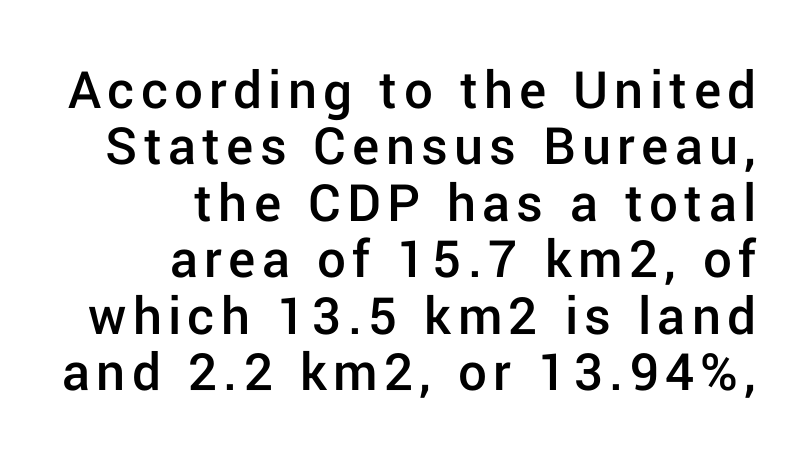
This is sans-serif lettering, the kind often seen on screens and signage. Firm but not heavy-handed strokes: this text is semibold. A typesetter would call this proportional, since set widths differ per character. A typesetter would mark this as roman, not italic. Line spacing here is tight. A clean baseline with only descenders dipping below it.
